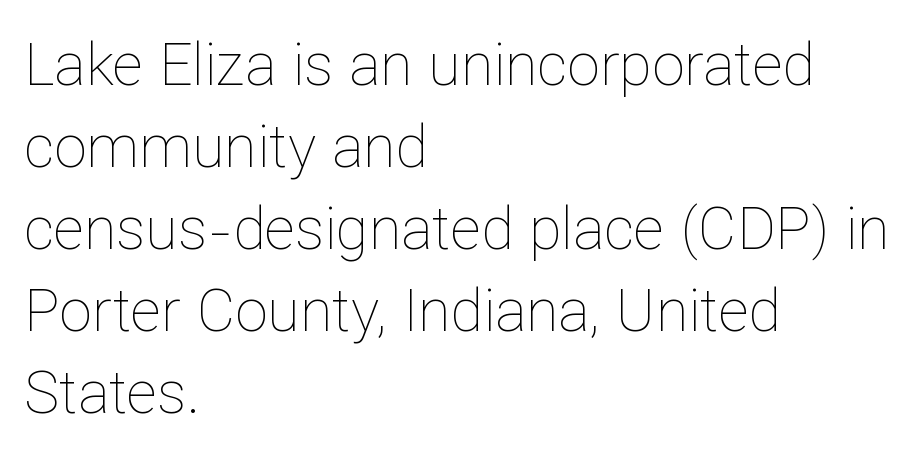
The image shows 59 px thin type, upright; set left-aligned, normal line spacing (1.39x), normal letter spacing, not underlined; low stroke contrast and a medium x-height.
